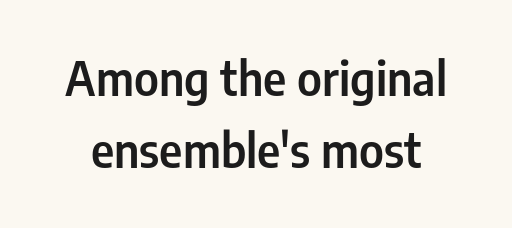
Q: Is the text italic (slanted)? A: No, it is upright.
Q: Is the typeface a serif or a sans-serif typeface? A: Sans-serif.
Q: Is the text underlined? A: No.
Q: Is the spacing between letters normal or unusually wide? A: Normal.
Q: Is the spacing between lines tight, normal or loose? A: Normal.
Q: Width (condensed, normal, or wide)? A: Condensed.
Q: Stroke contrast? A: Low.
Q: x-height? A: Medium.
Q: Monospaced? A: No.
